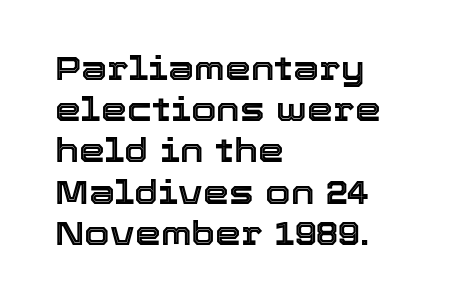
Q: Is the text italic (slanted)? A: No, it is upright.
Q: Is the text underlined? A: No.
Q: How is the paragraph aligned? A: Left-aligned.
Q: Is the spacing between letters normal or unusually wide? A: Normal.
Q: Is the spacing between lines tight, normal or loose? A: Normal.
Q: Width (condensed, normal, or wide)? A: Normal.
Q: x-height? A: Medium.
Q: Monospaced? A: No.
